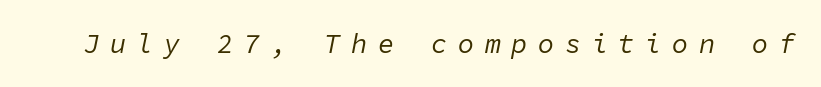
The image shows 27 px text type, italic (leaning right); set unusually wide letter spacing (+0.39 em), not underlined.
